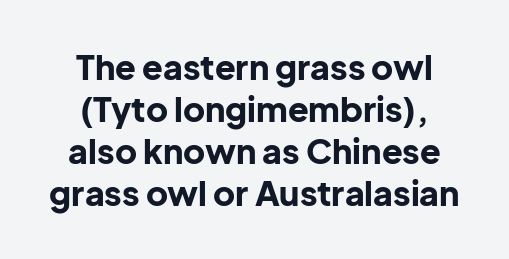
Character widths vary here, with narrow letters taking less room than wide ones. You could call the tracking neutral — neither tight nor loose. The paragraph has two soft edges and a firm central axis. The strip under each line holds only bare page. What kind of face is this? One without serifs — a sans. Do the letters lean? They stand straight.
